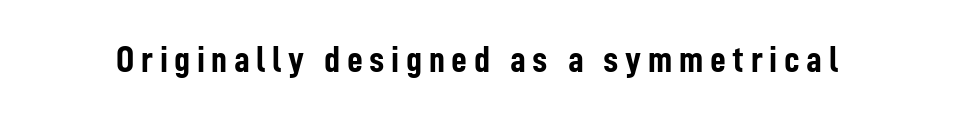
{"serif": "no", "italic": "no", "bold": "yes", "weight": "semibold", "width": "condensed", "stroke_contrast": "low", "x_height": "medium", "monospaced": "no", "underline": "no", "glyph_px": 39}
